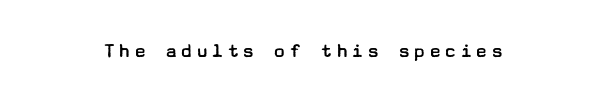
The image shows 21 px text type, upright; set not underlined.
